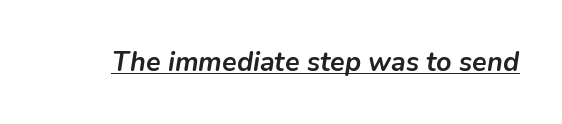
Q: Is the text bold? A: Yes.
Q: Is the text italic (slanted)? A: Yes, it leans right by about 9 degrees.
Q: Is the text underlined? A: Yes.
Q: Is the spacing between letters normal or unusually wide? A: Normal.
